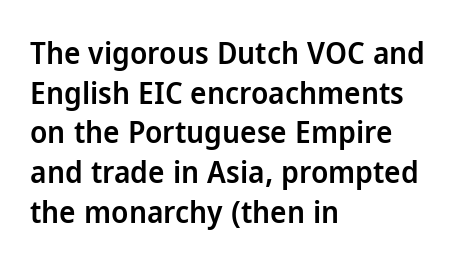
Q: Is the text bold? A: Semi-bold.
Q: Is the text italic (slanted)? A: No, it is upright.
Q: Is the typeface a serif or a sans-serif typeface? A: Sans-serif.
Q: Is the text underlined? A: No.
Q: How is the paragraph aligned? A: Left-aligned.
Q: Is the spacing between letters normal or unusually wide? A: Normal.
Q: Is the spacing between lines tight, normal or loose? A: Normal.
Q: Width (condensed, normal, or wide)? A: Normal.
Q: Stroke contrast? A: Low.
Q: x-height? A: Medium.
Q: Monospaced? A: No.
